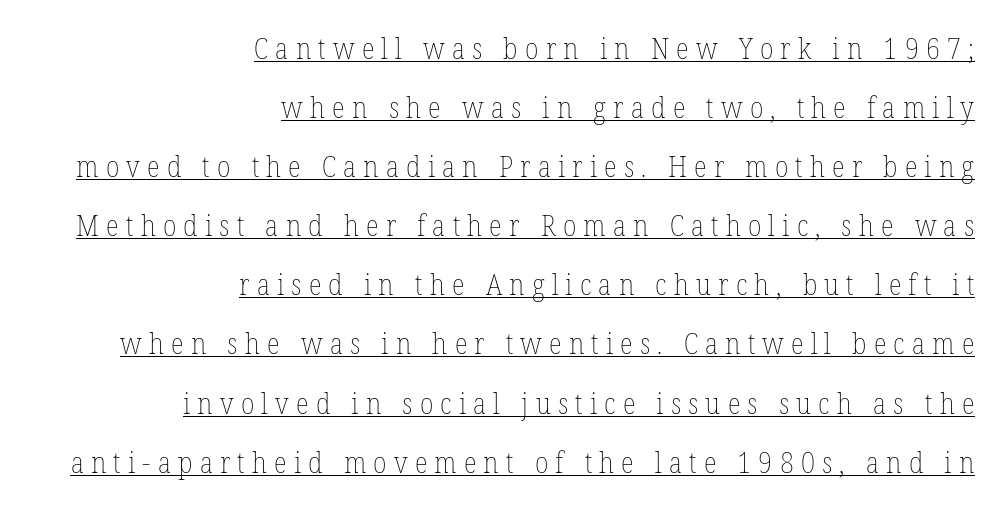
Q: Is the text bold? A: No.
Q: Is the text italic (slanted)? A: No, it is upright.
Q: Is the text underlined? A: Yes.
Q: How is the paragraph aligned? A: Right-aligned.
Q: Is the spacing between letters normal or unusually wide? A: Unusually wide.
Q: Is the spacing between lines tight, normal or loose? A: Loose.
Q: Width (condensed, normal, or wide)? A: Condensed.
Q: Stroke contrast? A: Low.
Q: x-height? A: Medium.
Q: Monospaced? A: No.
